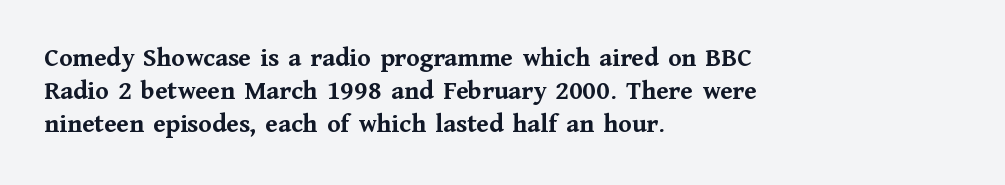
The image shows 27 px bold type, upright; set left-aligned, line spacing 1.23x, normal letter spacing, not underlined.
